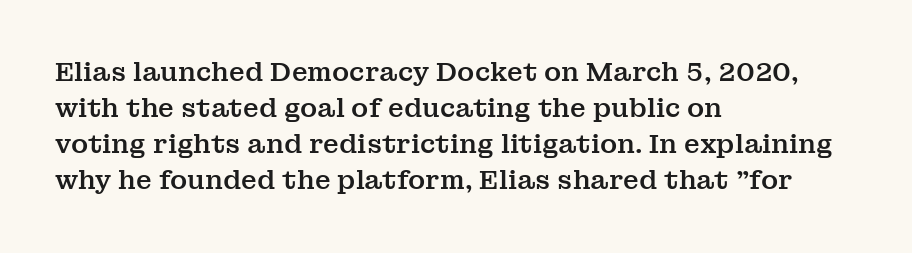
The image shows 26 px text type, upright; set left-aligned, normal line spacing (1.39x), normal letter spacing, not underlined.
